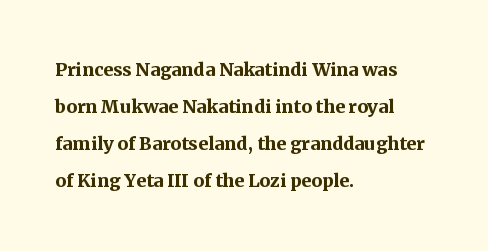
These lines sit exactly where default settings would place them. Descenders are the only things crossing below the line. As a designer I'd log this as weight 700, bold. Where is the straight margin? On the left. The axis of the letterforms is exactly vertical. No extra tracking has been applied to these lines.
